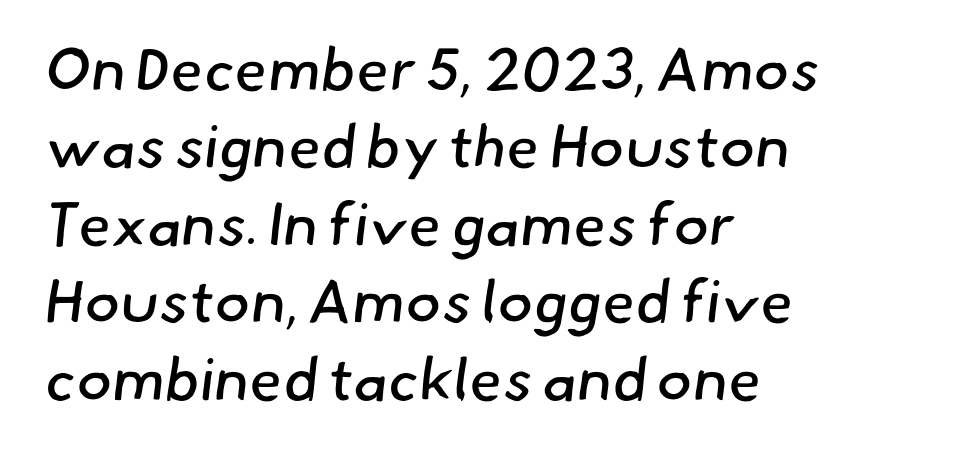
These lines sit exactly where default settings would place them. The face used here is rendered with its standard letterfit. Unmarked baselines from the first word to the last. A quiet, ordinary-to-light weight characterises the typeface.
